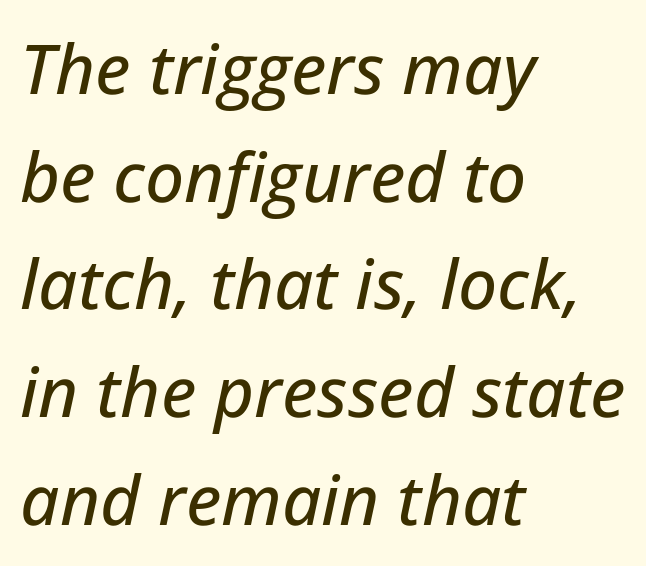
The image shows 69 px text type, italic (leaning right); set left-aligned, normal line spacing (1.56x), normal letter spacing, not underlined; low stroke contrast and a medium x-height.
